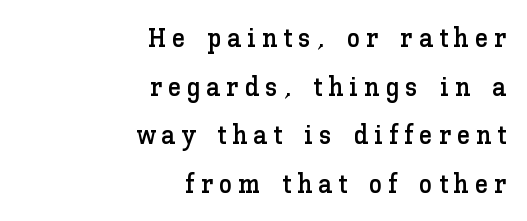
Q: Is the text italic (slanted)? A: No, it is upright.
Q: Is the text underlined? A: No.
Q: How is the paragraph aligned? A: Right-aligned.
Q: Is the spacing between letters normal or unusually wide? A: Unusually wide.
